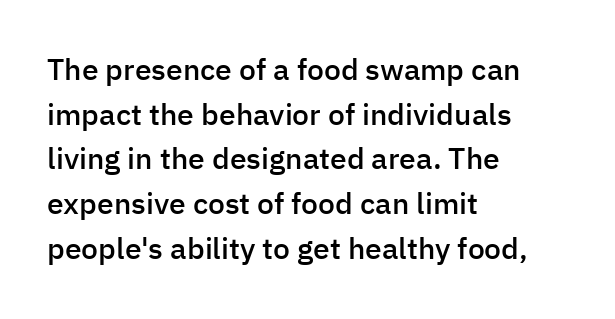
On the weight axis this lands at semibold, roughly 600. This sample keeps an unexceptional amount of space between lines. You could not count columns in this text — the font is proportionally spaced. Words float on clear page, feet unadorned.
